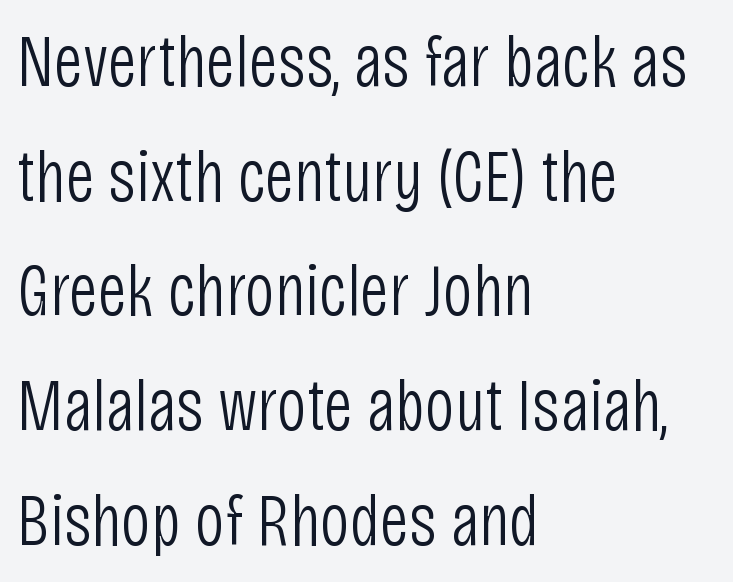
The gap between lines stays unmarked. Compared with a centered layout, this one pins lines to the left instead. These lines are composed in type without serifs. Stem width sits at or under what a default text font uses. The passage shown is typed in a proportional face where columns would drift.
